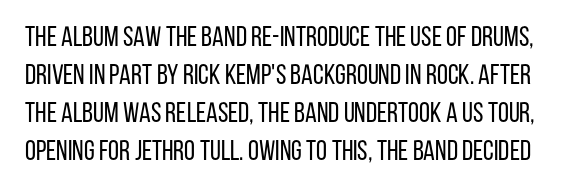
Q: Is the text bold? A: No.
Q: Is the text italic (slanted)? A: No, it is upright.
Q: Is the typeface a serif or a sans-serif typeface? A: Sans-serif.
Q: Is the text underlined? A: No.
Q: Is the spacing between letters normal or unusually wide? A: Normal.
Q: Is the spacing between lines tight, normal or loose? A: Normal.
Q: Width (condensed, normal, or wide)? A: Condensed.
Q: Stroke contrast? A: Low.
Q: x-height? A: Large.
Q: Monospaced? A: No.
